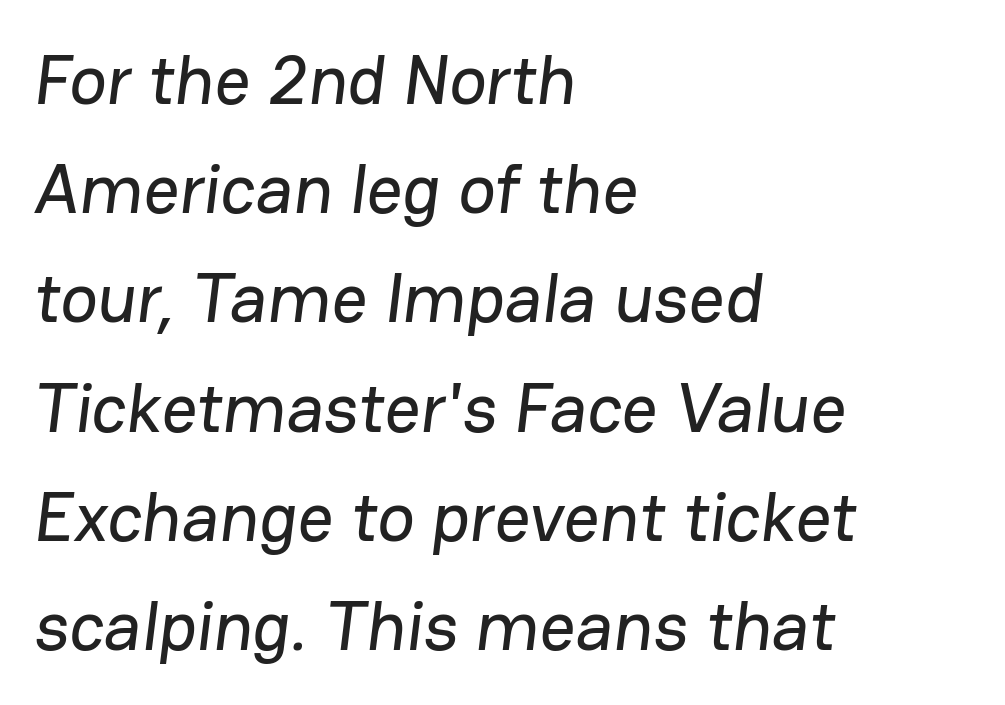
The image shows 70 px sans-serif type; set left-aligned, normal line spacing (1.56x), normal letter spacing, not underlined; low stroke contrast and a medium x-height.
